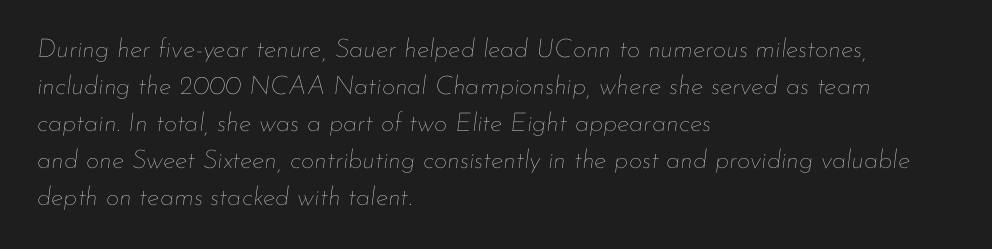
{"italic": "yes", "lean": "right", "slant_degrees": 7, "bold": "no", "underline": "no", "align": "left", "line_spacing": "normal", "line_spacing_ratio": 1.42, "letter_spacing": "normal", "letter_spacing_em": 0.0, "glyph_px": 26}
